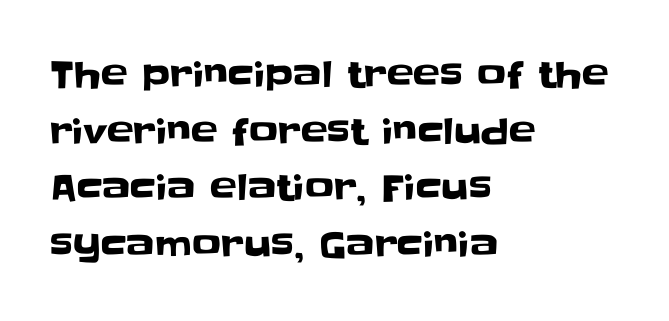
The image shows 36 px sans-serif type, upright; set left-aligned, normal line spacing (1.57x), normal letter spacing, not underlined; low stroke contrast and a large x-height.
